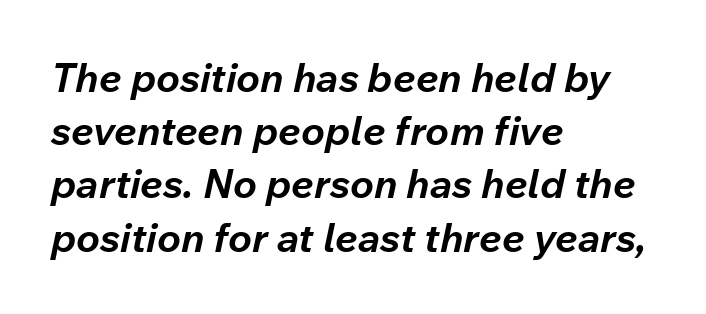
The image shows 40 px bold type, italic (leaning right); set left-aligned, normal line spacing (1.33x), normal letter spacing, not underlined; low stroke contrast and a medium x-height.
